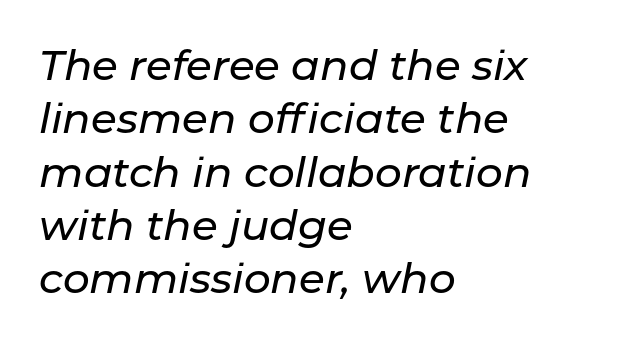
Q: Is the text italic (slanted)? A: Yes, it leans right by about 11 degrees.
Q: Is the text underlined? A: No.
Q: How is the paragraph aligned? A: Left-aligned.
Q: Is the spacing between letters normal or unusually wide? A: Normal.
Q: Is the spacing between lines tight, normal or loose? A: Normal.
Q: Width (condensed, normal, or wide)? A: Normal.
Q: Stroke contrast? A: Low.
Q: x-height? A: Medium.
Q: Monospaced? A: No.
